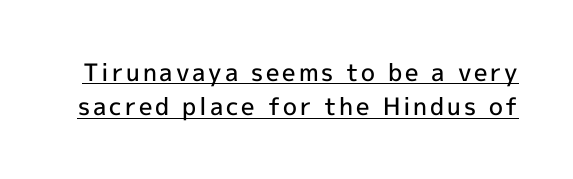
The vertical gap from one line to the next is medium. Honestly, the underline is the first thing you notice here. No italicization has been applied; the sample stays upright. Summary of weight: moderately heavy, a semibold.
